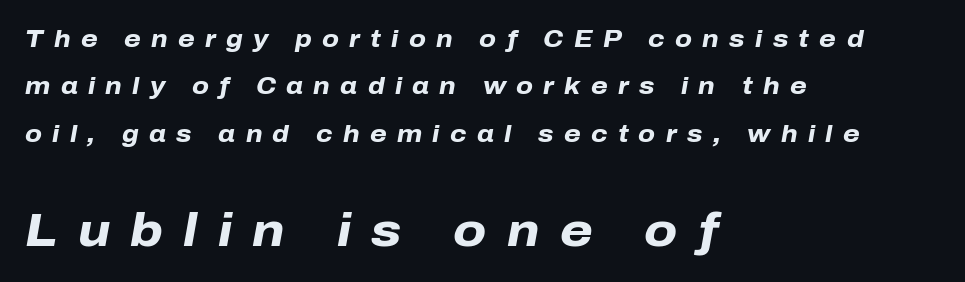
Q: Is the text bold? A: Yes.
Q: Is the text italic (slanted)? A: Yes, it leans right by about 10 degrees.
Q: Is the text underlined? A: No.
Q: How is the paragraph aligned? A: Left-aligned.
Q: Is the spacing between letters normal or unusually wide? A: Unusually wide.
Q: Is the spacing between lines tight, normal or loose? A: Loose.
Q: Which block of text is set in a larger size, the first (top) or the second (bottom)? A: The second (bottom) one.
Q: Width (condensed, normal, or wide)? A: Normal.
Q: Stroke contrast? A: Low.
Q: x-height? A: Medium.
Q: Monospaced? A: No.
